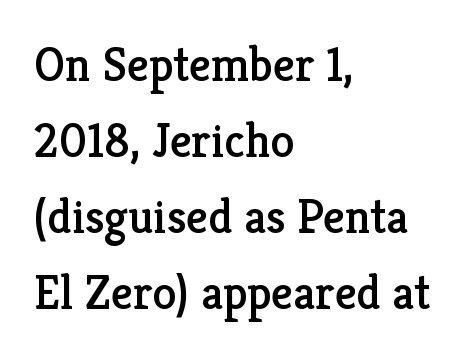
Q: Is the text italic (slanted)? A: No, it is upright.
Q: Is the typeface a serif or a sans-serif typeface? A: Serif.
Q: Is the text underlined? A: No.
Q: How is the paragraph aligned? A: Left-aligned.
Q: Is the spacing between letters normal or unusually wide? A: Normal.
Q: Is the spacing between lines tight, normal or loose? A: Normal.
Q: Width (condensed, normal, or wide)? A: Normal.
Q: Stroke contrast? A: Low.
Q: x-height? A: Medium.
Q: Monospaced? A: No.
